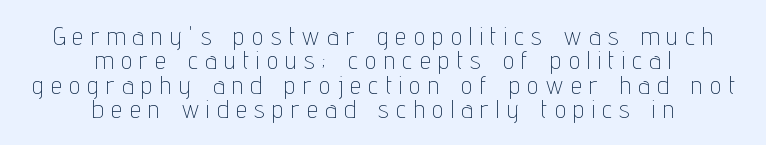
Q: Is the text bold? A: No.
Q: Is the text italic (slanted)? A: No, it is upright.
Q: Is the text underlined? A: No.
Q: How is the paragraph aligned? A: Centered.
Q: Is the spacing between letters normal or unusually wide? A: Unusually wide.
Q: Is the spacing between lines tight, normal or loose? A: Tight.
